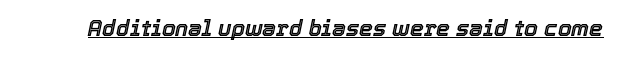
Q: Is the text italic (slanted)? A: Yes, it leans right by about 12 degrees.
Q: Is the text underlined? A: Yes.
Q: Is the spacing between letters normal or unusually wide? A: Normal.
